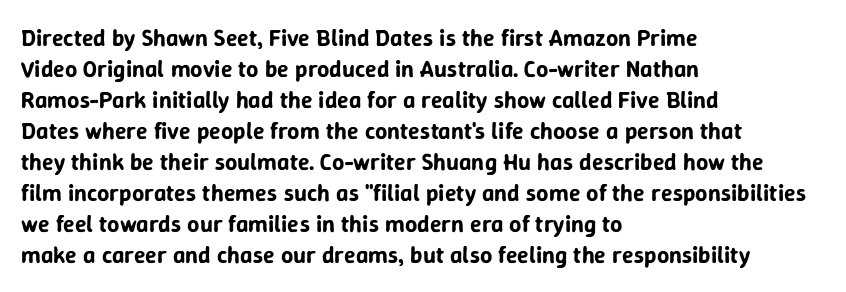
The rag falls on the right side of this text block. How would I describe the line gaps? Plain and ordinary. Ordinary non-slanted type is in use. The gaps between neighbouring characters are ordinary and unremarkable.
